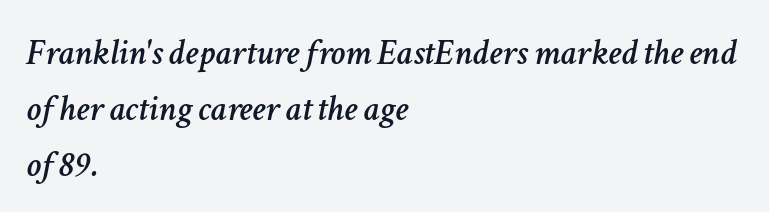
{"italic": "yes", "lean": "right", "slant_degrees": 11, "width": "normal", "stroke_contrast": "low", "x_height": "medium", "monospaced": "no", "underline": "no", "align": "left", "line_spacing": "normal", "line_spacing_ratio": 1.52, "letter_spacing": "normal", "letter_spacing_em": 0.0, "glyph_px": 37}
